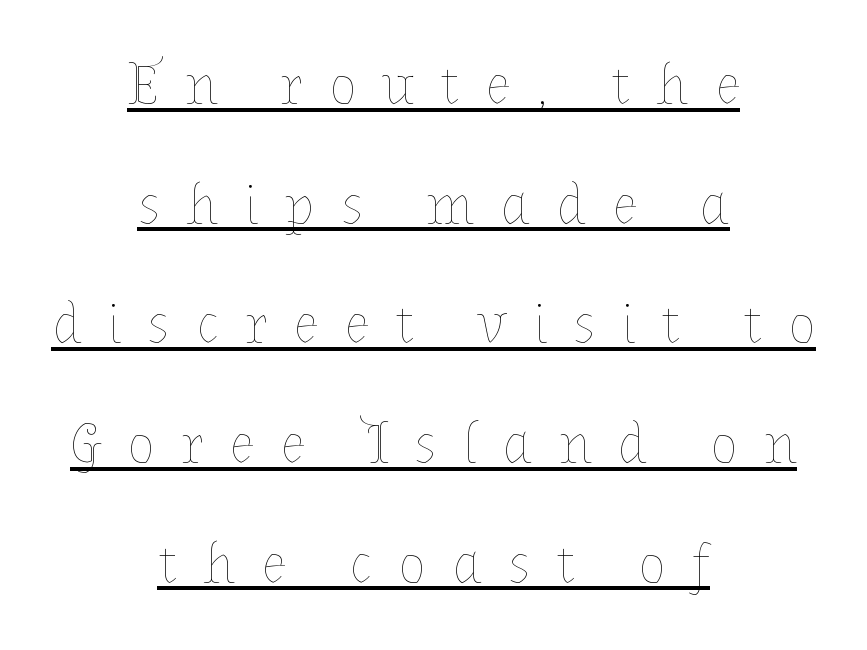
{"italic": "no", "bold": "no", "weight": "thin", "width": "normal", "stroke_contrast": "low", "x_height": "medium", "monospaced": "no", "underline": "yes", "align": "center", "line_spacing": "loose", "line_spacing_ratio": 2.1, "letter_spacing": "wide", "letter_spacing_em": 0.46, "glyph_px": 57}
